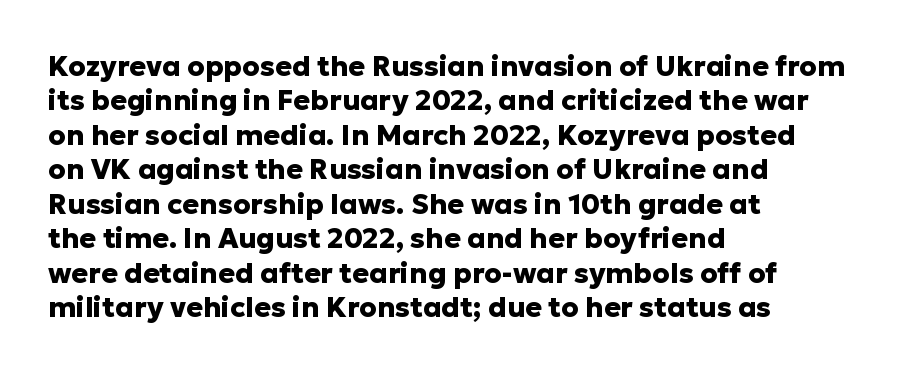
{"serif": "no", "italic": "no", "bold": "yes", "weight": "heavy", "width": "normal", "stroke_contrast": "low", "x_height": "medium", "monospaced": "no", "underline": "no", "align": "left", "line_spacing_ratio": 1.23, "letter_spacing": "normal", "letter_spacing_em": 0.0, "glyph_px": 28}
